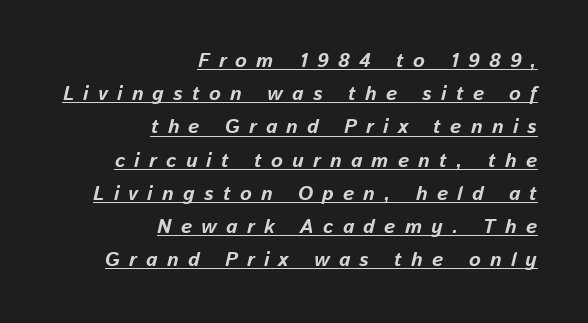
Q: Is the text bold? A: Yes.
Q: Is the text italic (slanted)? A: Yes, it leans right by about 13 degrees.
Q: Is the text underlined? A: Yes.
Q: How is the paragraph aligned? A: Right-aligned.
Q: Is the spacing between letters normal or unusually wide? A: Unusually wide.
Q: Is the spacing between lines tight, normal or loose? A: Normal.
